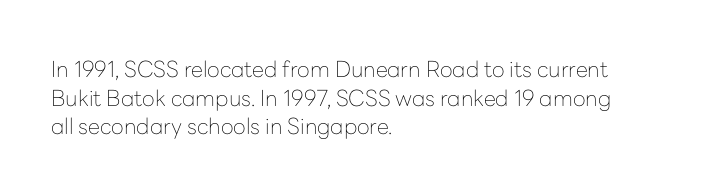
{"italic": "no", "bold": "no", "underline": "no", "align": "left", "line_spacing": "normal", "line_spacing_ratio": 1.3, "letter_spacing": "normal", "letter_spacing_em": 0.0, "glyph_px": 22}
